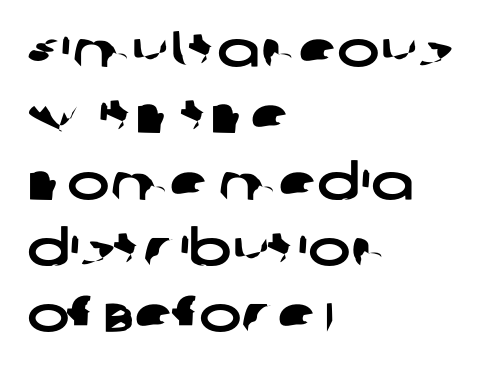
Q: Is the typeface a serif or a sans-serif typeface? A: Sans-serif.
Q: Is the text underlined? A: No.
Q: How is the paragraph aligned? A: Left-aligned.
Q: Is the spacing between letters normal or unusually wide? A: Normal.
Q: Is the spacing between lines tight, normal or loose? A: Normal.
Q: Width (condensed, normal, or wide)? A: Wide.
Q: Stroke contrast? A: Low.
Q: x-height? A: Large.
Q: Monospaced? A: No.
